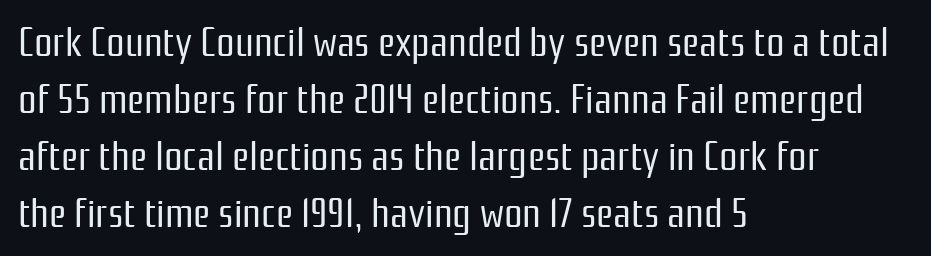
The image shows 41 px regular-weight, condensed sans-serif type, upright; set left-aligned, normal line spacing (1.39x), normal letter spacing, not underlined; low stroke contrast and a medium x-height.
